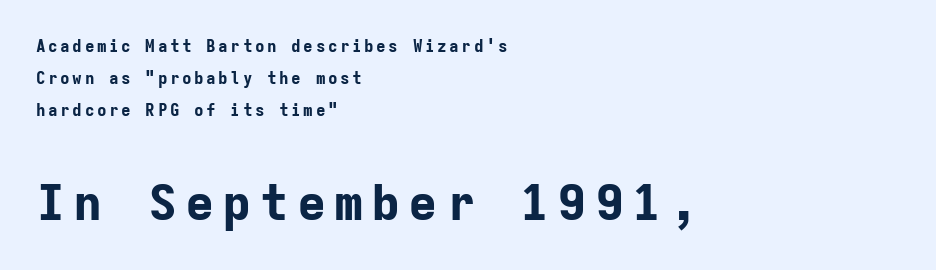
{"serif": "no", "italic": "no", "bold": "yes", "weight": "bold", "width": "normal", "stroke_contrast": "low", "x_height": "medium", "monospaced": "yes", "underline": "no", "align": "left", "line_spacing": "loose", "line_spacing_ratio": 2.01, "larger_block": "second", "size_ratio": 3.06, "glyph_px": 49}
